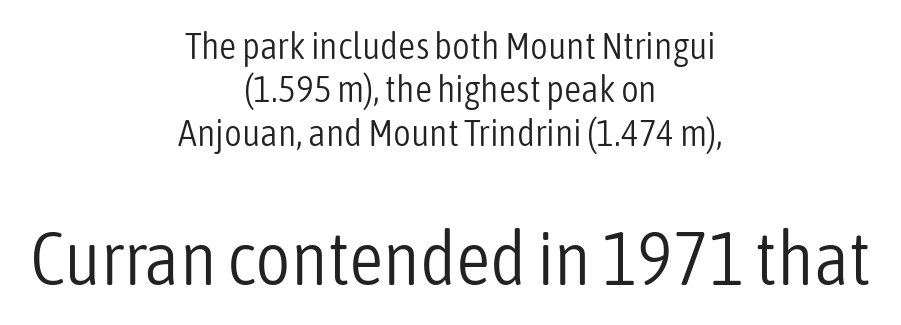
{"serif": "no", "italic": "no", "bold": "no", "weight": "light", "width": "condensed", "stroke_contrast": "low", "x_height": "medium", "monospaced": "no", "underline": "no", "align": "center", "line_spacing": "tight", "line_spacing_ratio": 1.14, "letter_spacing": "normal", "letter_spacing_em": 0.0, "larger_block": "second", "size_ratio": 2.0, "glyph_px": 76}
